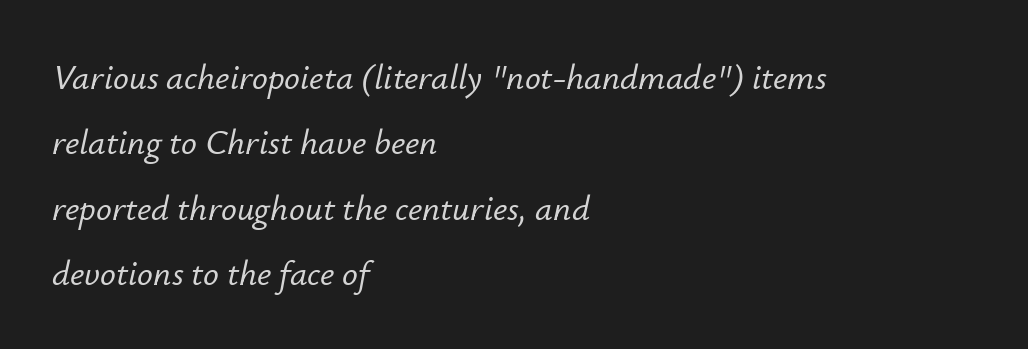
{"italic": "yes", "lean": "right", "slant_degrees": 12, "width": "normal", "stroke_contrast": "low", "x_height": "small", "monospaced": "no", "underline": "no", "align": "left", "line_spacing_ratio": 1.87, "letter_spacing": "normal", "letter_spacing_em": 0.0, "glyph_px": 35}
